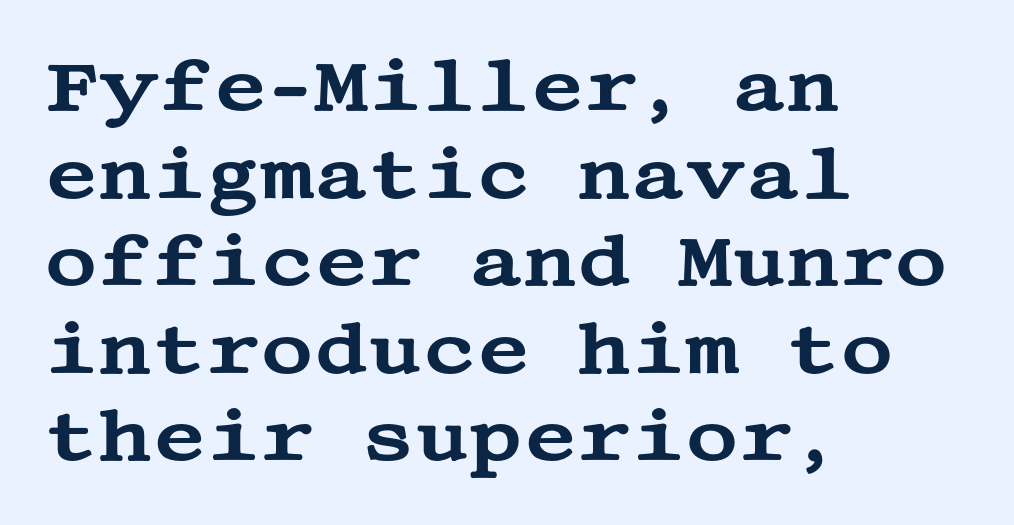
Underlining? Definitely not there. Characters remain perfectly vertical along every line. Each word holds together tightly as a unit, with standard inter-letter gaps. Caption: multi-line text, flush left, ragged right.
